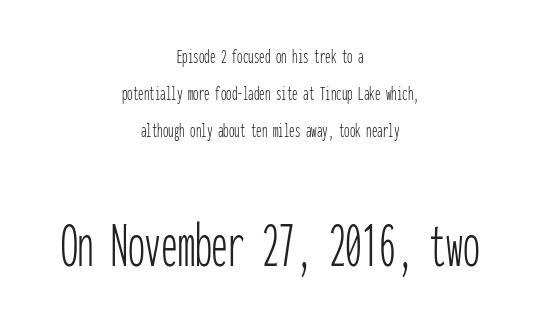
Characters follow at the spacing the type designer built in. Each letter, wide or thin by design, is forced into the same width here. The emphasis by scale lands on block number two, below. Examine the stroke ends and you'll find no serifs. Notice how descenders clear the ascenders below comfortably — that's standard leading.
